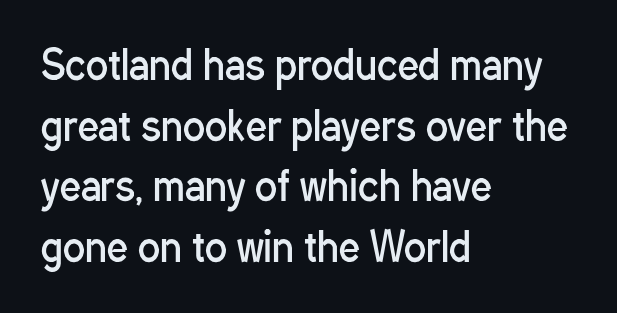
{"serif": "no", "italic": "no", "bold": "no", "weight": "regular", "width": "condensed", "stroke_contrast": "low", "x_height": "medium", "monospaced": "no", "underline": "no", "align": "left", "line_spacing": "normal", "line_spacing_ratio": 1.48, "letter_spacing": "normal", "letter_spacing_em": 0.0, "glyph_px": 41}
